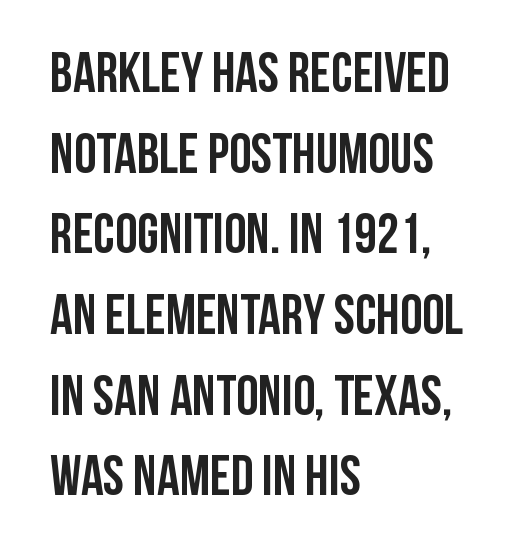
The image shows 56 px semibold, condensed sans-serif type, upright; set left-aligned, normal line spacing (1.44x), normal letter spacing, not underlined; low stroke contrast and a large x-height.
